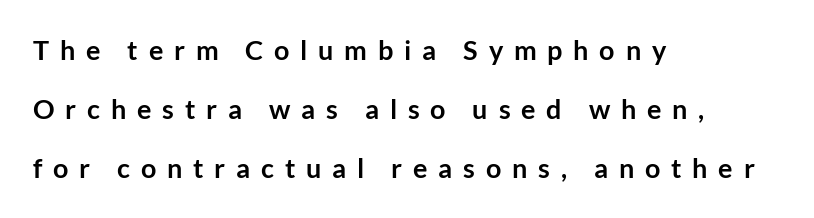
Q: Is the text bold? A: Yes.
Q: Is the text italic (slanted)? A: No, it is upright.
Q: Is the text underlined? A: No.
Q: How is the paragraph aligned? A: Left-aligned.
Q: Is the spacing between letters normal or unusually wide? A: Unusually wide.
Q: Is the spacing between lines tight, normal or loose? A: Loose.
